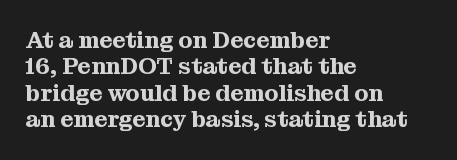
The image shows 23 px text type, upright; set left-aligned, tight line spacing (1.15x), normal letter spacing, not underlined.
